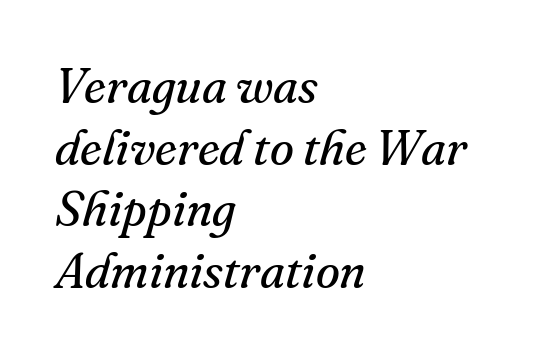
{"serif": "yes", "italic": "yes", "lean": "right", "slant_degrees": 16, "bold": "no", "weight": "regular", "width": "normal", "stroke_contrast": "medium", "x_height": "small", "monospaced": "no", "underline": "no", "align": "left", "line_spacing": "normal", "line_spacing_ratio": 1.26, "letter_spacing": "normal", "letter_spacing_em": 0.0, "glyph_px": 49}
